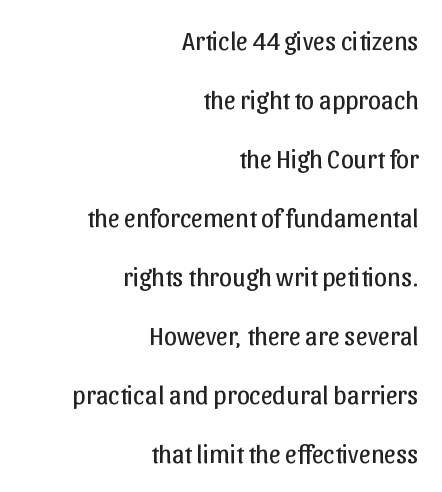
Q: Is the text bold? A: No.
Q: Is the text italic (slanted)? A: No, it is upright.
Q: Is the text underlined? A: No.
Q: How is the paragraph aligned? A: Right-aligned.
Q: Is the spacing between letters normal or unusually wide? A: Normal.
Q: Is the spacing between lines tight, normal or loose? A: Loose.
